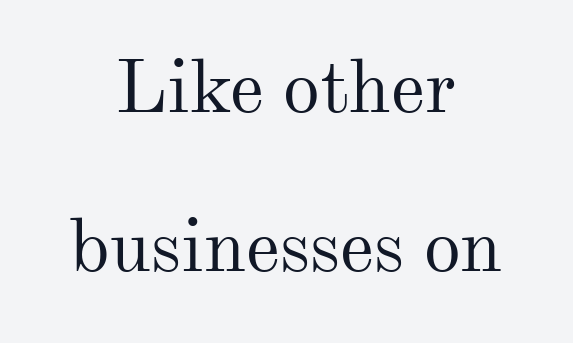
Proportional: the letters do not fall into vertical columns. To sum up the face: it has serifs. The strip under each line holds only bare page. Inter-character spacing is left at the font's built-in metrics. Baseline-to-baseline distance is far greater than the letter height. Casual observation: everything's sitting right in the middle.
